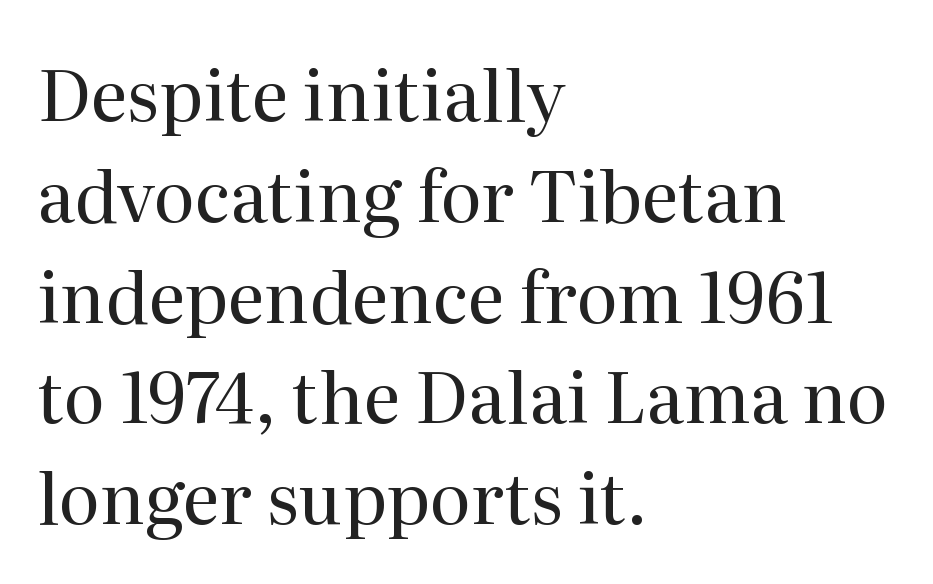
The image shows 71 px regular-weight serif type, upright; set left-aligned, normal line spacing (1.42x), normal letter spacing, not underlined; medium stroke contrast and a medium x-height.
